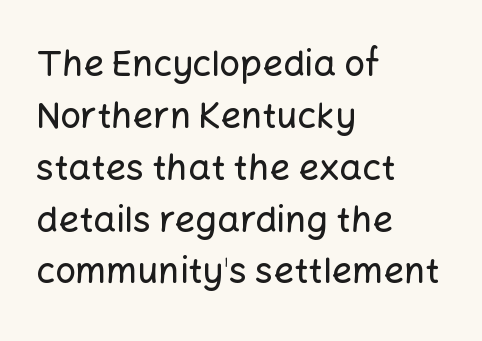
Line starts are locked; line ends wander. This is roman type, the default non-slanted kind. A typesetter would call this proportional, since set widths differ per character. The gaps between neighbouring characters are ordinary and unremarkable.
